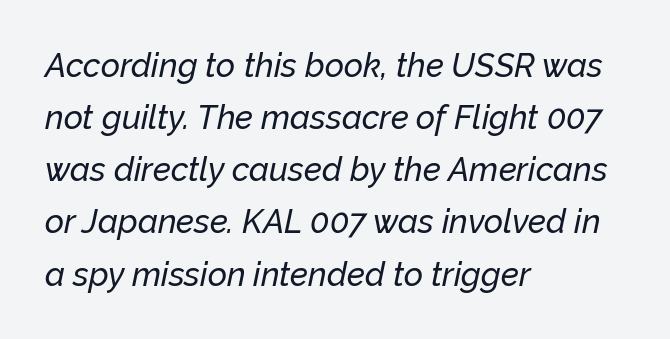
The typesetter chose a ragged-right arrangement here. You could call the tracking neutral — neither tight nor loose. Line spacing here is normal. If you drew a line through each stem, it would be angled. Character widths vary here, with narrow letters taking less room than wide ones.
